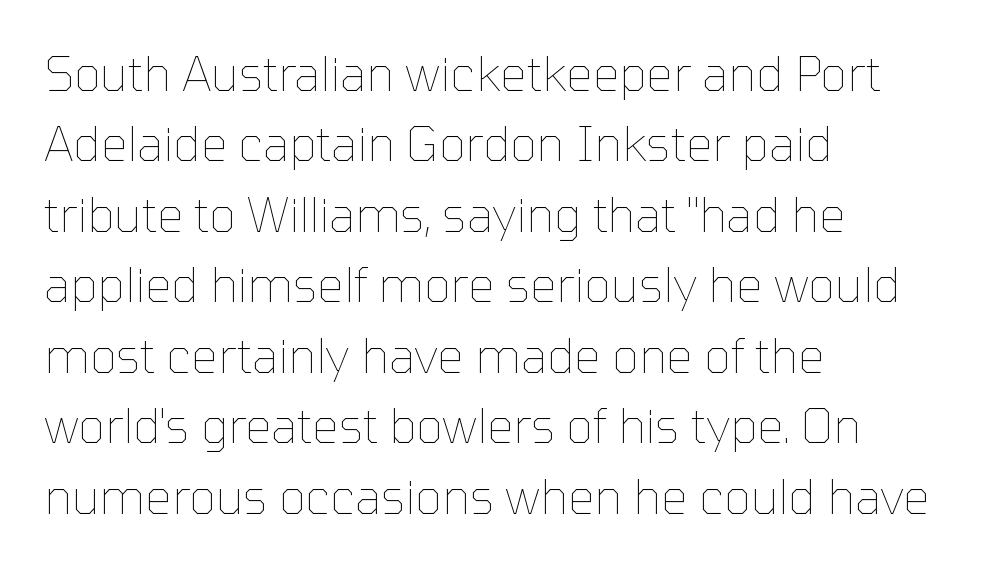
The rendering keeps characters at their native spacing. The leading is moderate, giving the passage an even texture. These lines were composed using upright roman letters. Here the designer chose a conventional face with non-uniform glyph widths. Has an underline been added? It has not.
